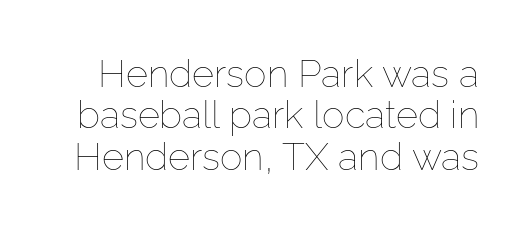
{"italic": "no", "bold": "no", "weight": "thin", "width": "normal", "stroke_contrast": "low", "x_height": "medium", "monospaced": "no", "underline": "no", "line_spacing": "tight", "line_spacing_ratio": 1.09, "letter_spacing": "normal", "letter_spacing_em": 0.0, "glyph_px": 38}
